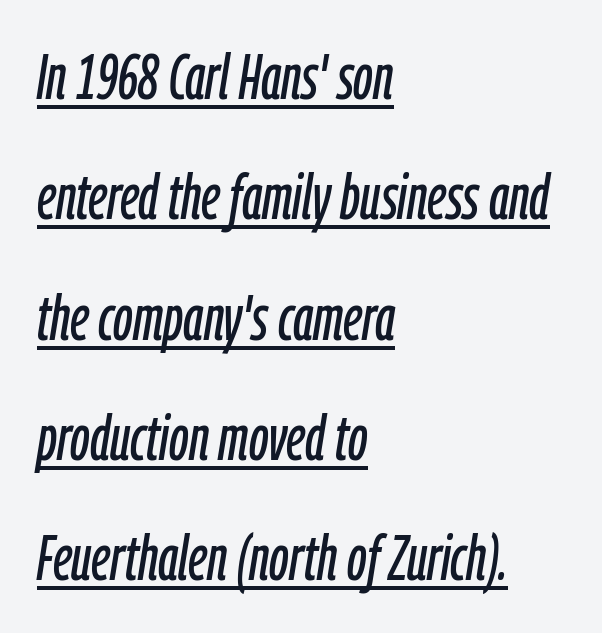
The image shows 64 px condensed type, italic (leaning right); set left-aligned, line spacing 1.88x, normal letter spacing, underlined; low stroke contrast and a medium x-height.
